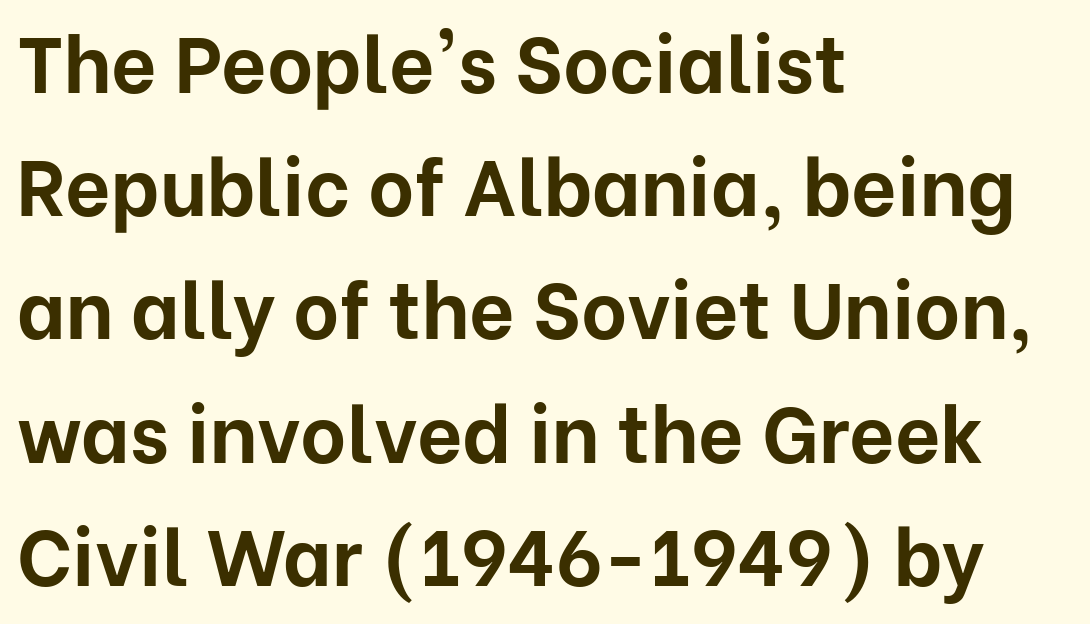
{"serif": "no", "italic": "no", "bold": "yes", "weight": "bold", "width": "normal", "stroke_contrast": "low", "x_height": "medium", "monospaced": "no", "underline": "no", "align": "left", "line_spacing": "normal", "line_spacing_ratio": 1.56, "letter_spacing": "normal", "letter_spacing_em": 0.0, "glyph_px": 79}
